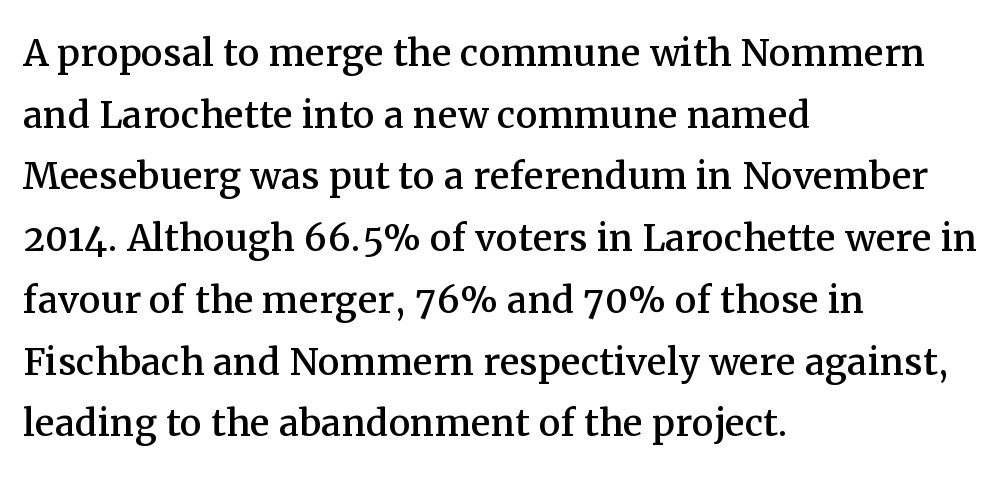
The image shows 49 px serif type, upright; set left-aligned, normal line spacing (1.26x), normal letter spacing, not underlined; medium stroke contrast and a medium x-height.
